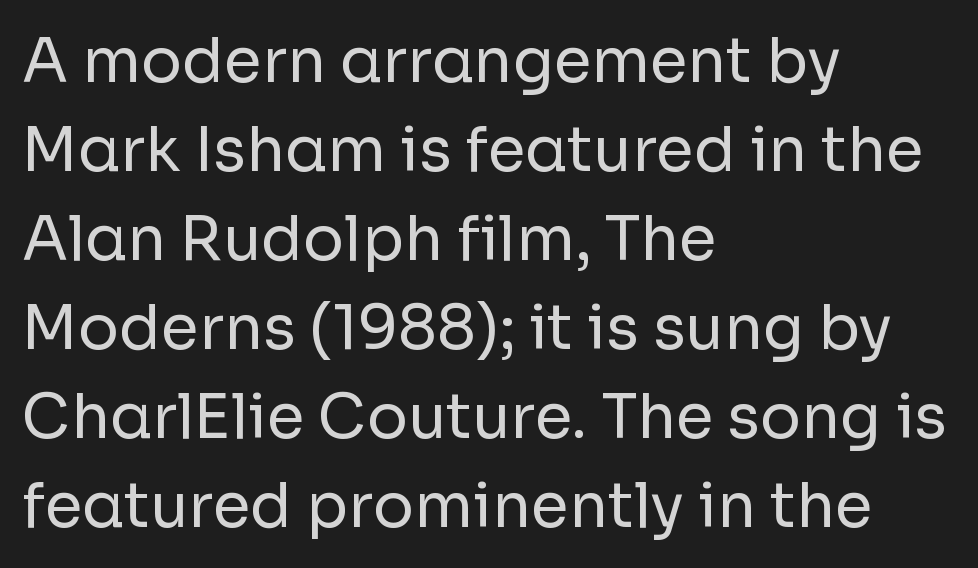
The face looks like a standard text weight, possibly lighter. Regarding serifs, this sample does without them. No extra tracking has been applied to these lines. Vertical strokes here are truly vertical. The space between consecutive lines is moderate. Descenders hang freely into open space.
